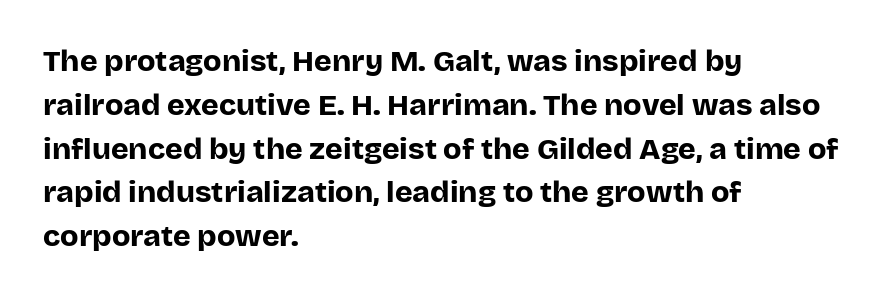
This is sans-serif lettering, the kind often seen on screens and signage. The specimen omits any rule beneath the text block's lines. Proportional: the letters do not fall into vertical columns. Look at the tracking — it's just the regular setting, nothing added. Typeset ragged right — the left edge is the straight one.
